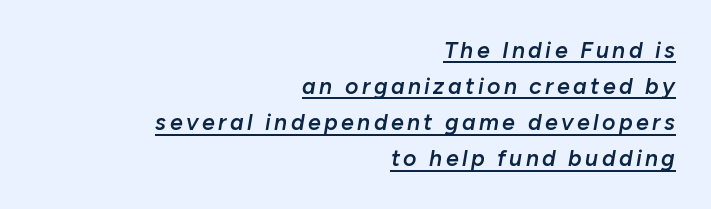
The image shows 23 px text type, italic (leaning right); set right-aligned, normal line spacing (1.57x), underlined.
